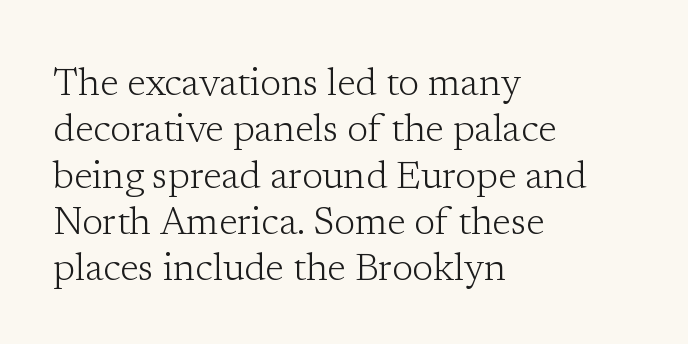
Q: Is the text bold? A: No.
Q: Is the text italic (slanted)? A: No, it is upright.
Q: Is the typeface a serif or a sans-serif typeface? A: Serif.
Q: Is the text underlined? A: No.
Q: How is the paragraph aligned? A: Left-aligned.
Q: Is the spacing between letters normal or unusually wide? A: Normal.
Q: Width (condensed, normal, or wide)? A: Normal.
Q: Stroke contrast? A: Low.
Q: x-height? A: Medium.
Q: Monospaced? A: No.
